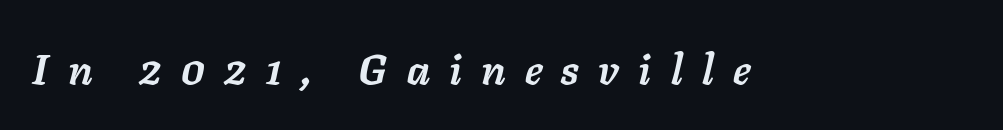
{"italic": "yes", "lean": "right", "slant_degrees": 11, "bold": "yes", "weight": "semibold", "width": "normal", "stroke_contrast": "low", "x_height": "medium", "monospaced": "no", "underline": "no", "letter_spacing": "wide", "letter_spacing_em": 0.46, "glyph_px": 42}
